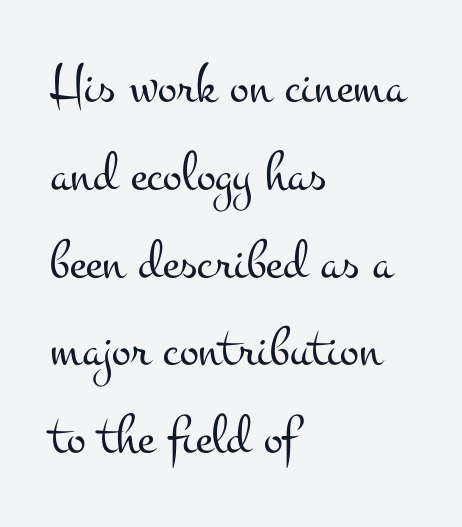
Q: Is the text bold? A: No.
Q: Is the text italic (slanted)? A: Yes.
Q: Is the typeface a serif or a sans-serif typeface? A: Serif.
Q: Is the text underlined? A: No.
Q: How is the paragraph aligned? A: Left-aligned.
Q: Is the spacing between letters normal or unusually wide? A: Normal.
Q: Is the spacing between lines tight, normal or loose? A: Normal.
Q: Width (condensed, normal, or wide)? A: Wide.
Q: Stroke contrast? A: Medium.
Q: x-height? A: Small.
Q: Monospaced? A: No.
